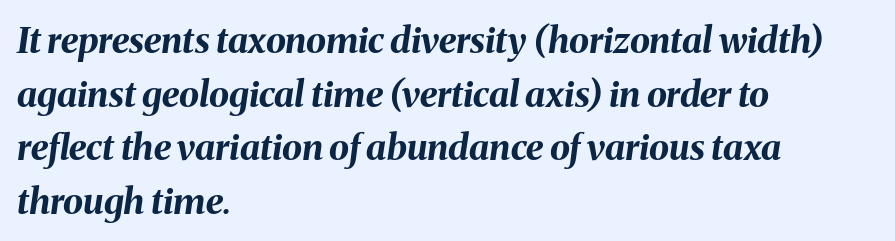
{"italic": "yes", "lean": "right", "slant_degrees": 8, "bold": "yes", "weight": "bold", "width": "normal", "stroke_contrast": "medium", "x_height": "medium", "monospaced": "no", "underline": "no", "align": "left", "line_spacing": "normal", "line_spacing_ratio": 1.49, "letter_spacing": "normal", "letter_spacing_em": 0.0, "glyph_px": 36}
